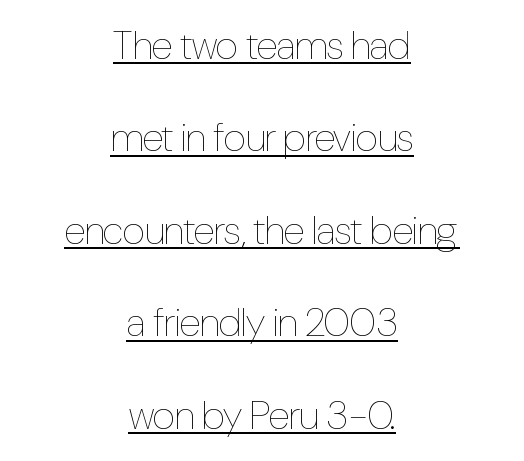
Q: Is the text bold? A: No.
Q: Is the text italic (slanted)? A: No, it is upright.
Q: Is the text underlined? A: Yes.
Q: How is the paragraph aligned? A: Centered.
Q: Is the spacing between letters normal or unusually wide? A: Normal.
Q: Is the spacing between lines tight, normal or loose? A: Loose.
Q: Width (condensed, normal, or wide)? A: Condensed.
Q: Stroke contrast? A: Low.
Q: x-height? A: Medium.
Q: Monospaced? A: No.
